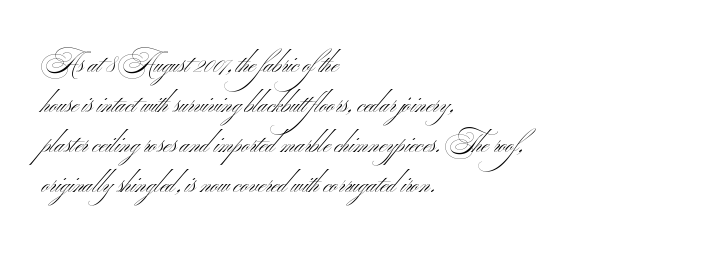
{"bold": "no", "underline": "no", "align": "left", "line_spacing": "normal", "line_spacing_ratio": 1.6, "letter_spacing": "normal", "letter_spacing_em": 0.0, "glyph_px": 25}
